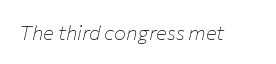
{"italic": "yes", "lean": "right", "slant_degrees": 12, "bold": "no", "underline": "no", "letter_spacing": "normal", "letter_spacing_em": 0.0, "glyph_px": 20}
